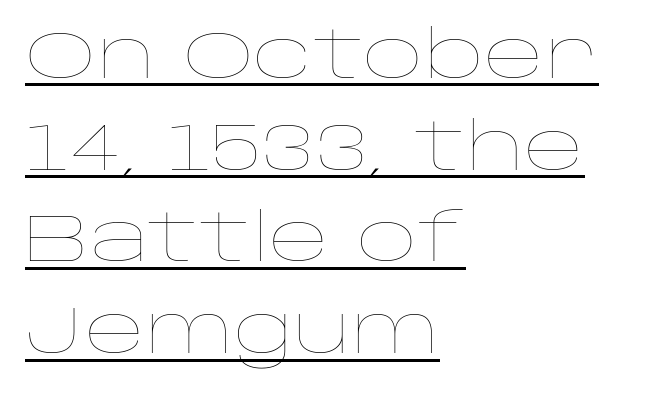
Do the letters lean? They stand straight. Heaviness? Minimal to ordinary, like unemphasized prose. No extra tracking has been applied to these lines. Proportional: the letters do not fall into vertical columns. The typesetter chose a ragged-right arrangement here.
